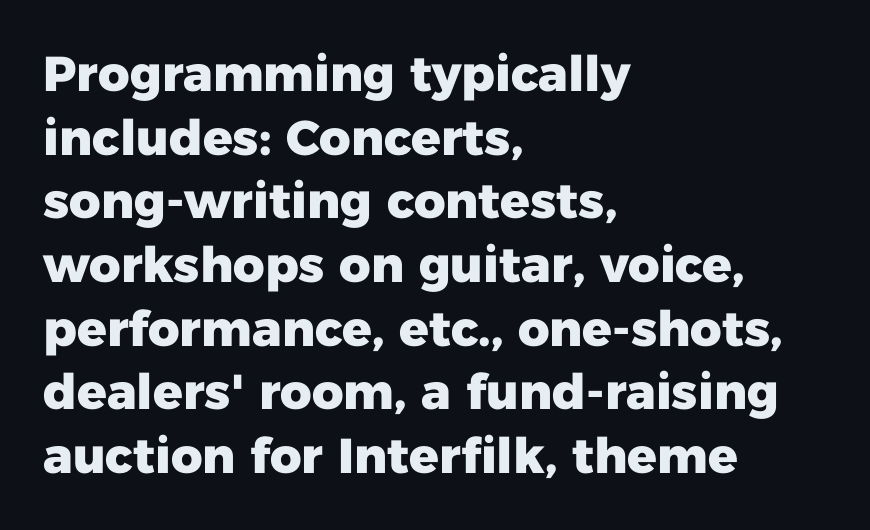
{"serif": "no", "italic": "no", "bold": "yes", "weight": "heavy", "width": "normal", "stroke_contrast": "low", "x_height": "medium", "monospaced": "no", "underline": "no", "align": "left", "line_spacing": "normal", "line_spacing_ratio": 1.3, "letter_spacing": "normal", "letter_spacing_em": 0.0, "glyph_px": 49}
